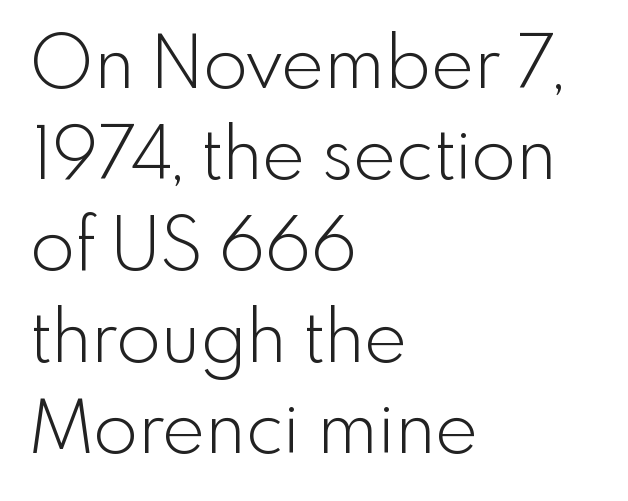
{"serif": "no", "italic": "no", "bold": "no", "weight": "light", "width": "normal", "x_height": "small", "monospaced": "no", "underline": "no", "align": "left", "line_spacing": "normal", "line_spacing_ratio": 1.25, "letter_spacing": "normal", "letter_spacing_em": 0.0, "glyph_px": 73}
